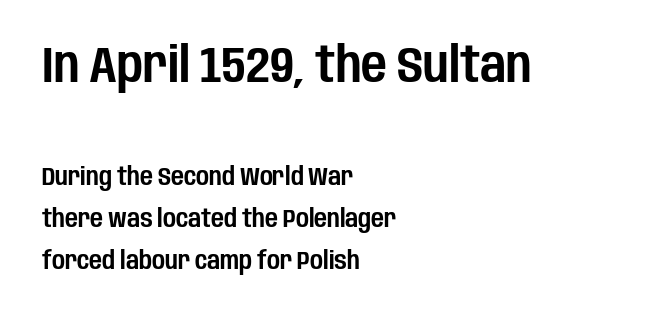
{"serif": "no", "italic": "no", "width": "condensed", "stroke_contrast": "low", "x_height": "large", "monospaced": "no", "underline": "no", "align": "left", "line_spacing": "normal", "line_spacing_ratio": 1.67, "letter_spacing": "normal", "letter_spacing_em": 0.0, "larger_block": "first", "size_ratio": 2.0, "glyph_px": 50}
